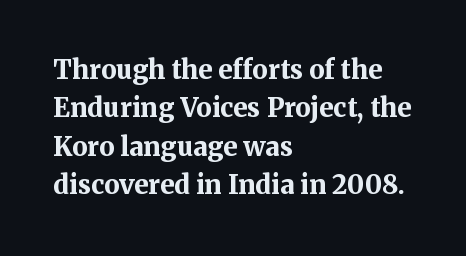
Q: Is the text bold? A: Yes.
Q: Is the text italic (slanted)? A: No, it is upright.
Q: Is the text underlined? A: No.
Q: How is the paragraph aligned? A: Left-aligned.
Q: Is the spacing between letters normal or unusually wide? A: Normal.
Q: Is the spacing between lines tight, normal or loose? A: Normal.
